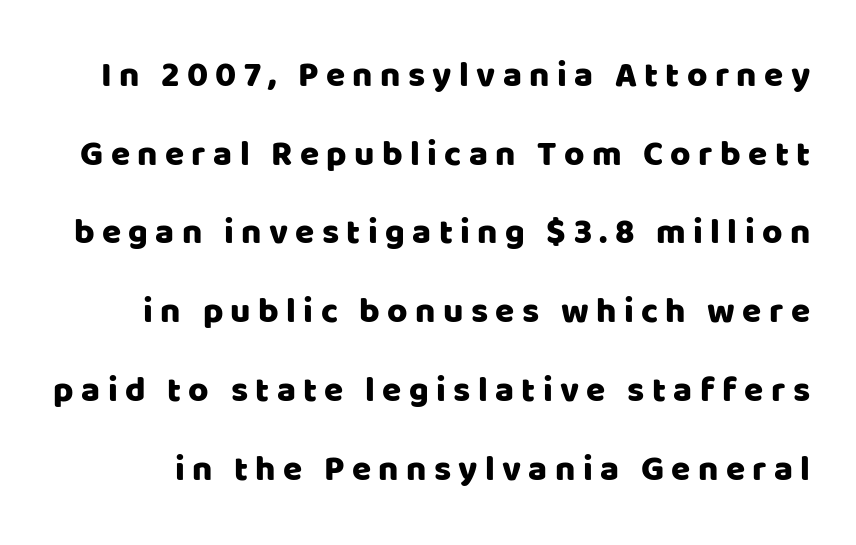
No feet cap the strokes, marking this as sans-serif type. Underlining? Definitely not there. These lines were composed using upright roman letters. Quick note: interline space is abundant. Think of a printed novel: that variable character pitch is what you see here. A typesetter would call this heavily tracked-out type.
